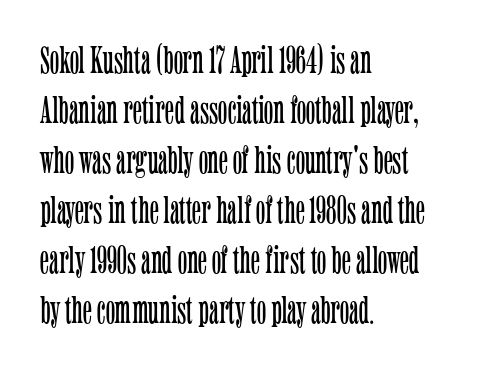
{"serif": "yes", "italic": "no", "bold": "no", "weight": "light", "width": "condensed", "stroke_contrast": "low", "x_height": "medium", "monospaced": "no", "underline": "no", "align": "left", "line_spacing": "normal", "line_spacing_ratio": 1.28, "letter_spacing": "normal", "letter_spacing_em": 0.0, "glyph_px": 39}
